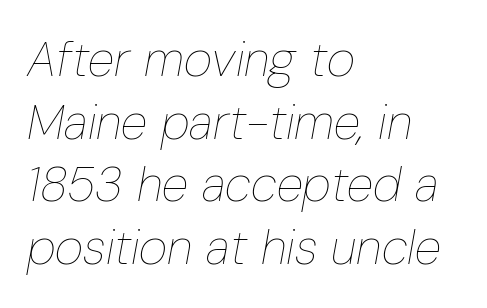
Q: Is the text bold? A: No.
Q: Is the text italic (slanted)? A: Yes, it leans right by about 10 degrees.
Q: Is the text underlined? A: No.
Q: How is the paragraph aligned? A: Left-aligned.
Q: Is the spacing between letters normal or unusually wide? A: Normal.
Q: Is the spacing between lines tight, normal or loose? A: Normal.
Q: Width (condensed, normal, or wide)? A: Condensed.
Q: Stroke contrast? A: Low.
Q: x-height? A: Medium.
Q: Monospaced? A: No.
